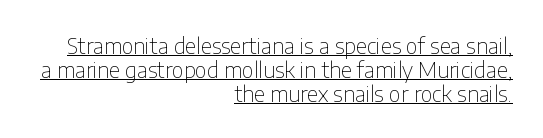
The image shows 22 px text type, upright; set right-aligned, tight line spacing (1.09x), normal letter spacing, underlined.
